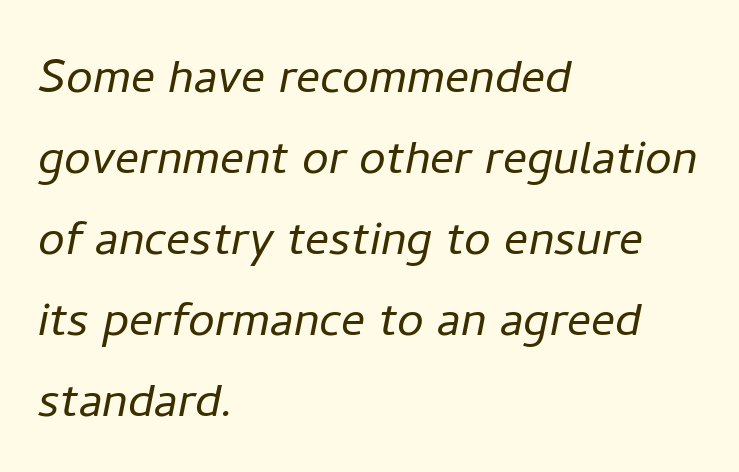
Underlining? Definitely not there. The letterforms sit shoulder to shoulder at normal distance. Compared with ordinary roman type, these characters are visibly tilted. The lines in this sample share a left origin and differ only in where they stop.
